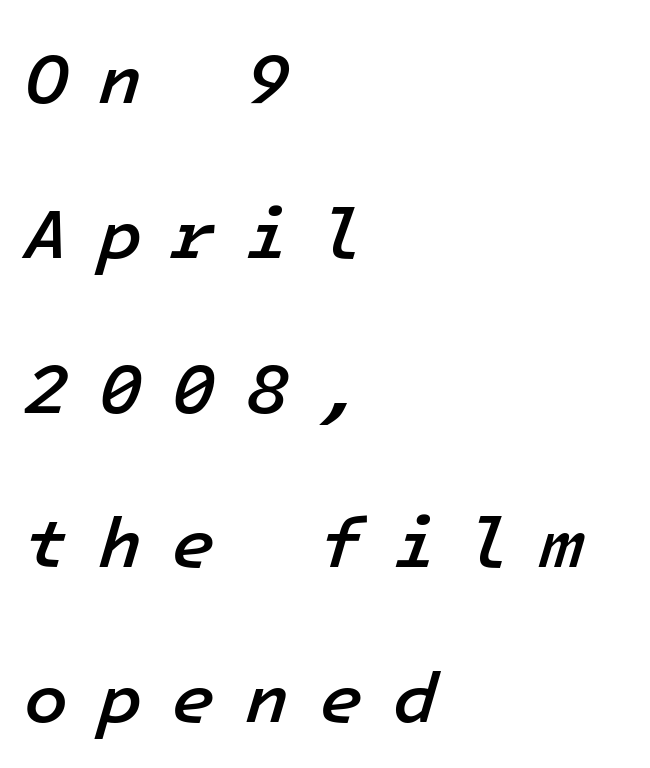
A somewhat darkened texture: the type is semibold rather than bold. The letters march in equal steps, a hallmark of fixed-pitch type. The words here are not underlined. Quick note: interline space is abundant.
